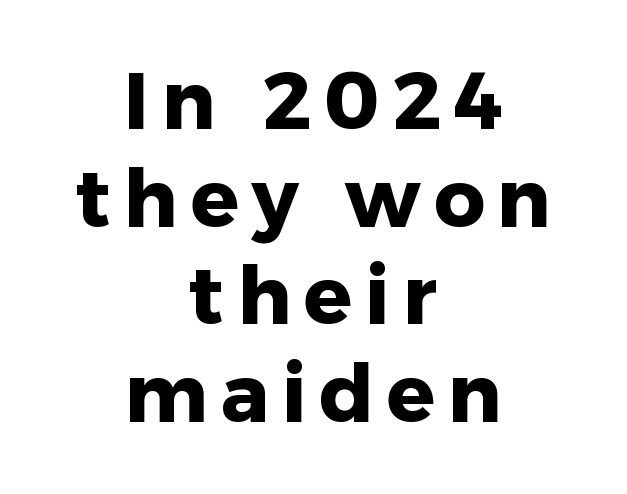
Honestly, there is no underline to notice here at all. Compared with an ordinary text face, these strokes are far heavier — a full bold. This sample uses an upright cut, with every glyph sitting square on the baseline. The type family on display is of the sans-serif kind.
